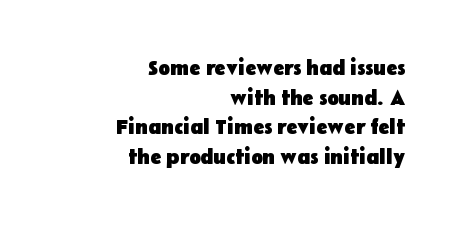
Q: Is the text bold? A: Yes.
Q: Is the text italic (slanted)? A: No, it is upright.
Q: Is the text underlined? A: No.
Q: How is the paragraph aligned? A: Right-aligned.
Q: Is the spacing between letters normal or unusually wide? A: Normal.
Q: Is the spacing between lines tight, normal or loose? A: Normal.
